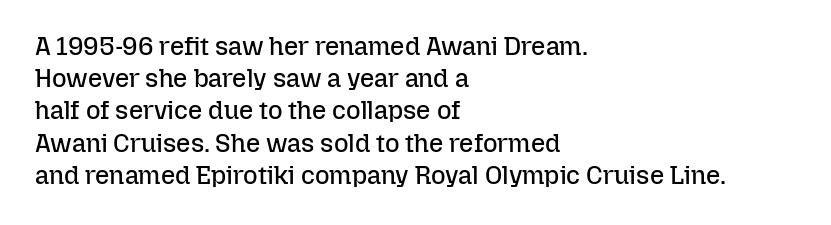
{"italic": "no", "bold": "no", "underline": "no", "align": "left", "line_spacing": "normal", "line_spacing_ratio": 1.29, "letter_spacing": "normal", "letter_spacing_em": 0.0, "glyph_px": 25}
